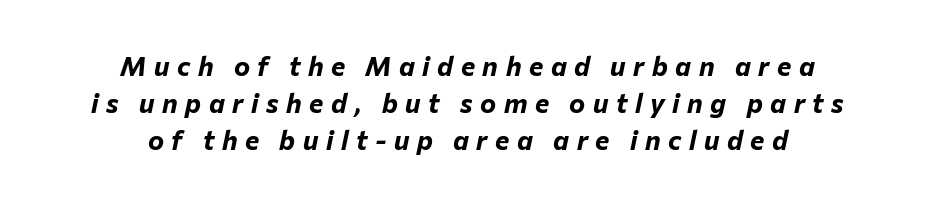
{"italic": "yes", "lean": "right", "slant_degrees": 12, "bold": "yes", "underline": "no", "align": "center", "line_spacing": "normal", "line_spacing_ratio": 1.37, "letter_spacing": "wide", "letter_spacing_em": 0.28, "glyph_px": 27}
